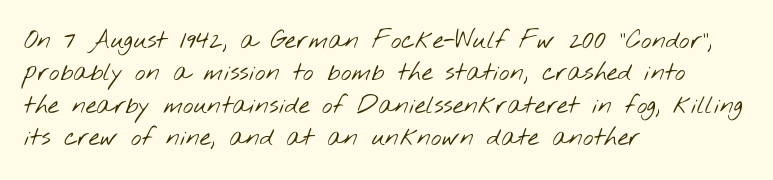
{"bold": "no", "underline": "no", "align": "left", "line_spacing": "normal", "line_spacing_ratio": 1.3, "letter_spacing": "normal", "letter_spacing_em": 0.0, "glyph_px": 25}
